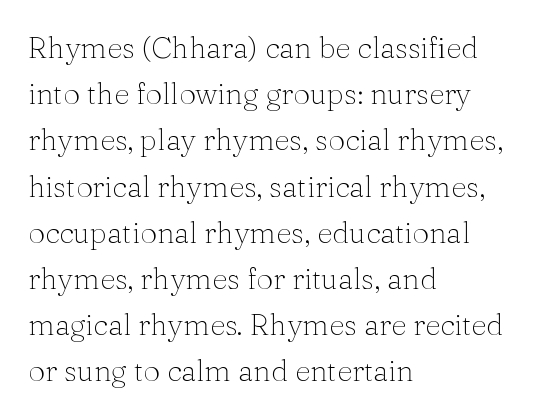
The image shows 30 px thin serif type, upright; set left-aligned, normal line spacing (1.54x), normal letter spacing, not underlined; medium stroke contrast and a medium x-height.
